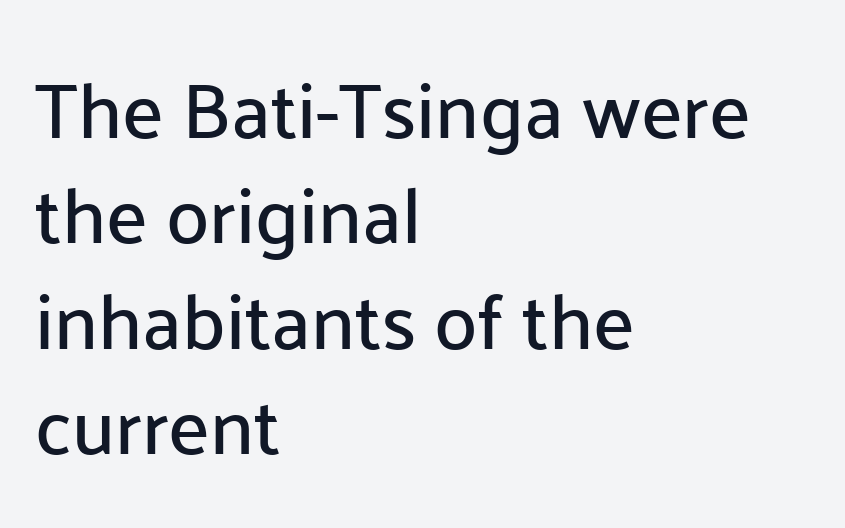
Q: Is the text italic (slanted)? A: No, it is upright.
Q: Is the typeface a serif or a sans-serif typeface? A: Sans-serif.
Q: Is the text underlined? A: No.
Q: How is the paragraph aligned? A: Left-aligned.
Q: Is the spacing between letters normal or unusually wide? A: Normal.
Q: Is the spacing between lines tight, normal or loose? A: Normal.
Q: Width (condensed, normal, or wide)? A: Normal.
Q: Stroke contrast? A: Low.
Q: x-height? A: Medium.
Q: Monospaced? A: No.
